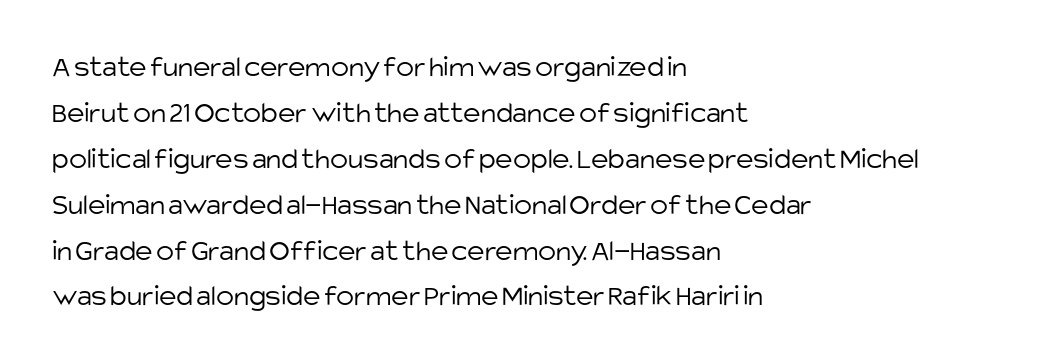
{"serif": "no", "italic": "no", "bold": "no", "weight": "light", "width": "normal", "stroke_contrast": "low", "x_height": "large", "monospaced": "no", "underline": "no", "align": "left", "line_spacing": "normal", "line_spacing_ratio": 1.53, "letter_spacing": "normal", "letter_spacing_em": 0.0, "glyph_px": 30}
